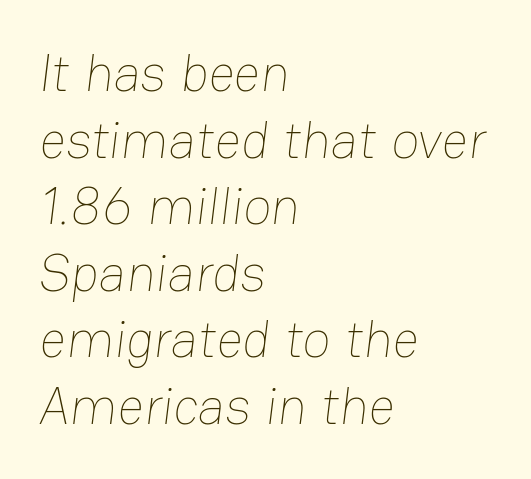
The image shows 52 px thin type; set left-aligned, normal line spacing (1.28x), normal letter spacing, not underlined; low stroke contrast and a medium x-height.
